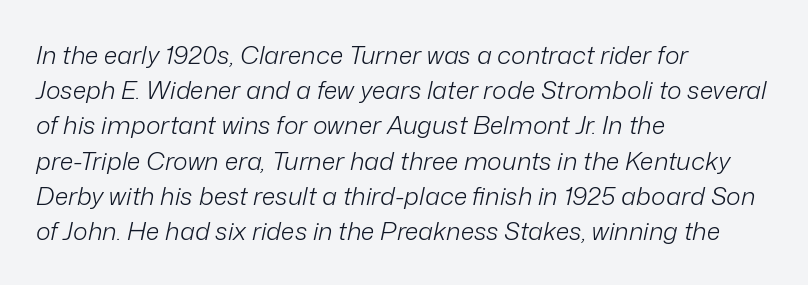
Q: Is the text bold? A: No.
Q: Is the text italic (slanted)? A: Yes, it leans right by about 12 degrees.
Q: Is the text underlined? A: No.
Q: How is the paragraph aligned? A: Left-aligned.
Q: Is the spacing between letters normal or unusually wide? A: Normal.
Q: Is the spacing between lines tight, normal or loose? A: Normal.
